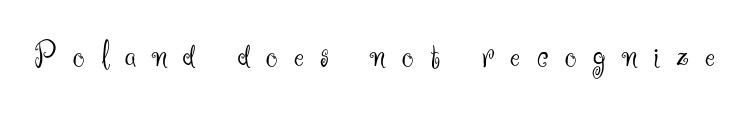
The image shows 37 px light sans-serif type, upright; set unusually wide letter spacing (+0.44 em), not underlined; medium stroke contrast and a small x-height.
